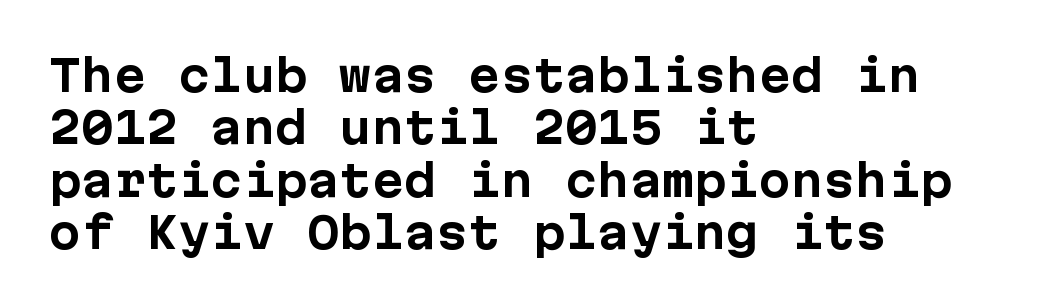
Q: Is the text bold? A: Yes.
Q: Is the text italic (slanted)? A: No, it is upright.
Q: Is the typeface a serif or a sans-serif typeface? A: Sans-serif.
Q: Is the text underlined? A: No.
Q: How is the paragraph aligned? A: Left-aligned.
Q: Is the spacing between letters normal or unusually wide? A: Normal.
Q: Width (condensed, normal, or wide)? A: Normal.
Q: Stroke contrast? A: Low.
Q: x-height? A: Medium.
